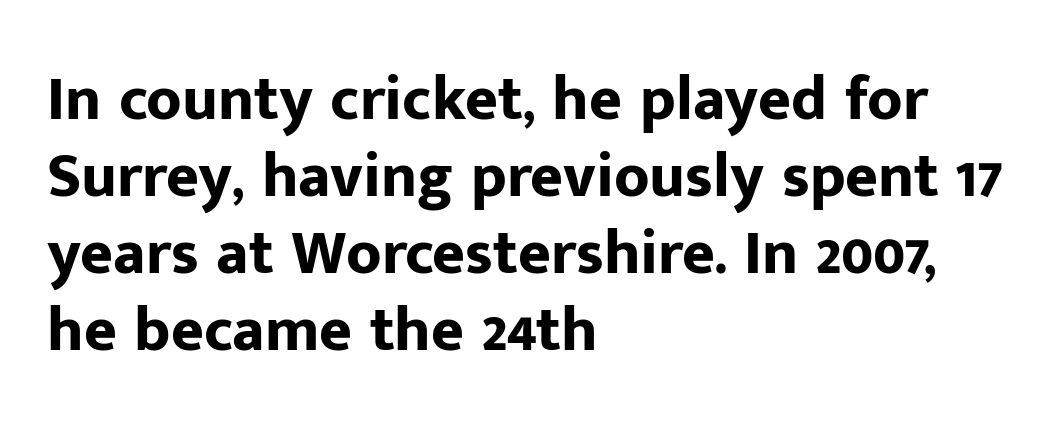
This is sans-serif lettering, the kind often seen on screens and signage. Left-aligned paragraph, ragged on the right. Posture: straight, roman, zero tilt. The letters advance in unequal steps, a hallmark of proportional type. Compared with typical body copy, the letter spacing here is the same. Anything drawn beneath the words? Only blank space.
